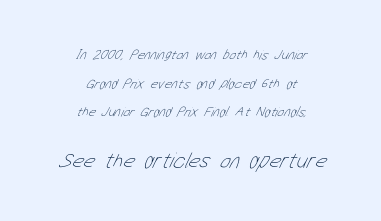
{"bold": "no", "underline": "no", "align": "center", "line_spacing": "loose", "line_spacing_ratio": 2.04, "letter_spacing": "normal", "letter_spacing_em": 0.0, "larger_block": "second", "size_ratio": 1.57, "glyph_px": 22}
